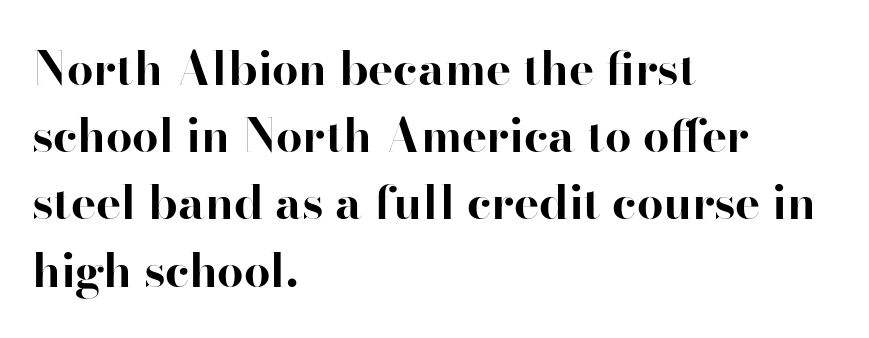
Q: Is the text bold? A: Yes.
Q: Is the text italic (slanted)? A: No, it is upright.
Q: Is the typeface a serif or a sans-serif typeface? A: Serif.
Q: Is the text underlined? A: No.
Q: How is the paragraph aligned? A: Left-aligned.
Q: Is the spacing between letters normal or unusually wide? A: Normal.
Q: Is the spacing between lines tight, normal or loose? A: Normal.
Q: Width (condensed, normal, or wide)? A: Normal.
Q: Stroke contrast? A: High.
Q: x-height? A: Small.
Q: Monospaced? A: No.
